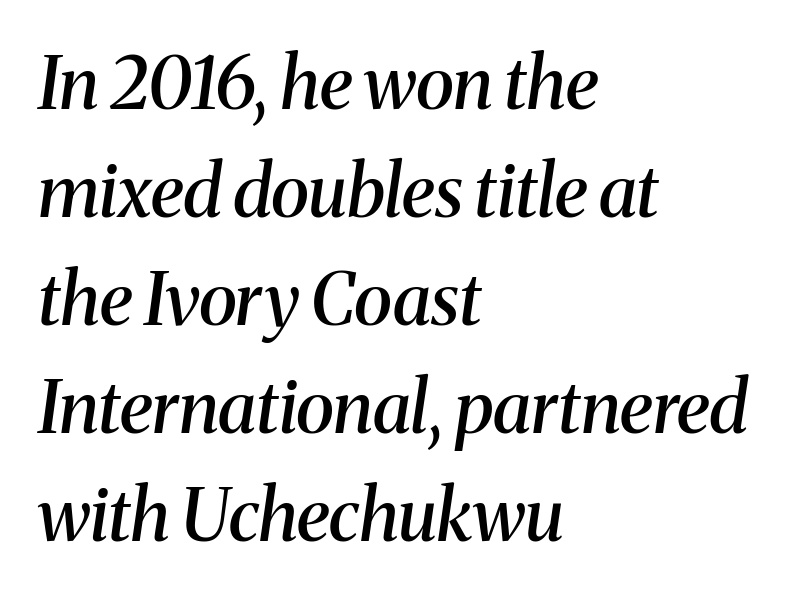
The horizontal fit of the characters is conventional and even. The space beneath each line is pristine and unruled. A typesetter would label this face a serif. Rows of type keep a routine distance in the vertical direction. The rendering uses natural spacing where letterforms have individual widths.
